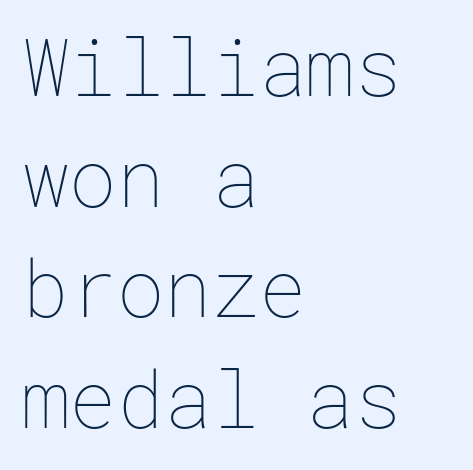
The image shows 79 px thin type, upright; set left-aligned, normal line spacing (1.4x), normal letter spacing, not underlined; low stroke contrast and a medium x-height.
